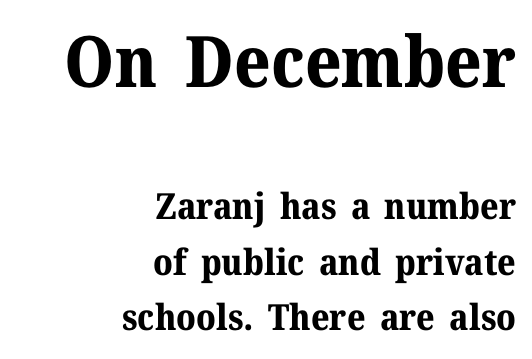
Q: Is the text bold? A: Yes.
Q: Is the text italic (slanted)? A: No, it is upright.
Q: Is the typeface a serif or a sans-serif typeface? A: Serif.
Q: Is the text underlined? A: No.
Q: How is the paragraph aligned? A: Right-aligned.
Q: Is the spacing between letters normal or unusually wide? A: Normal.
Q: Is the spacing between lines tight, normal or loose? A: Normal.
Q: Which block of text is set in a larger size, the first (top) or the second (bottom)? A: The first (top) one.
Q: Width (condensed, normal, or wide)? A: Normal.
Q: Stroke contrast? A: Medium.
Q: x-height? A: Medium.
Q: Monospaced? A: No.
